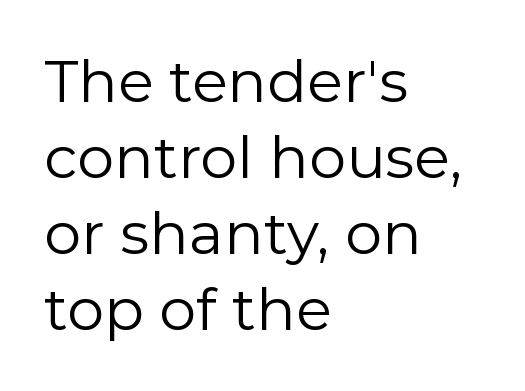
Characters remain perfectly vertical along every line. Default kerning and tracking; the words read as compact shapes. Character widths vary here, with narrow letters taking less room than wide ones. These lines stack with their left ends in a neat column. Regular leading. The weight would be labelled regular, book, light, or lighter still.
